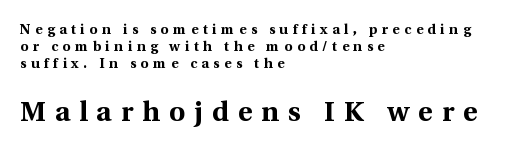
{"serif": "yes", "italic": "no", "bold": "yes", "weight": "bold", "width": "normal", "x_height": "medium", "monospaced": "no", "underline": "no", "align": "left", "line_spacing_ratio": 1.21, "letter_spacing": "wide", "letter_spacing_em": 0.32, "larger_block": "second", "size_ratio": 2.0, "glyph_px": 28}
